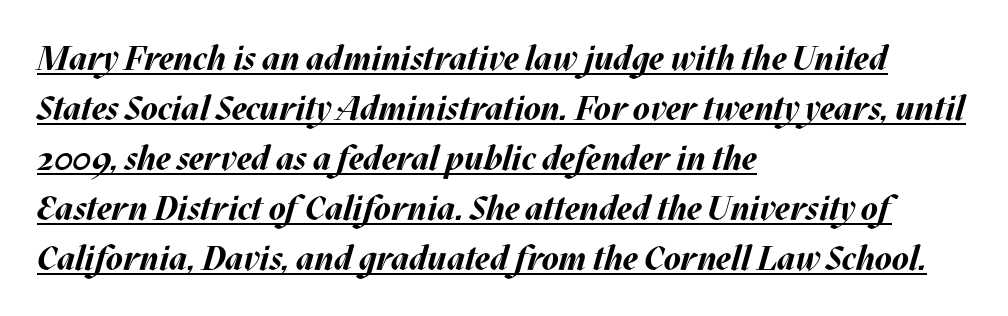
The image shows 34 px bold type, italic (leaning right); set left-aligned, normal line spacing (1.47x), normal letter spacing, underlined; medium stroke contrast and a large x-height.
